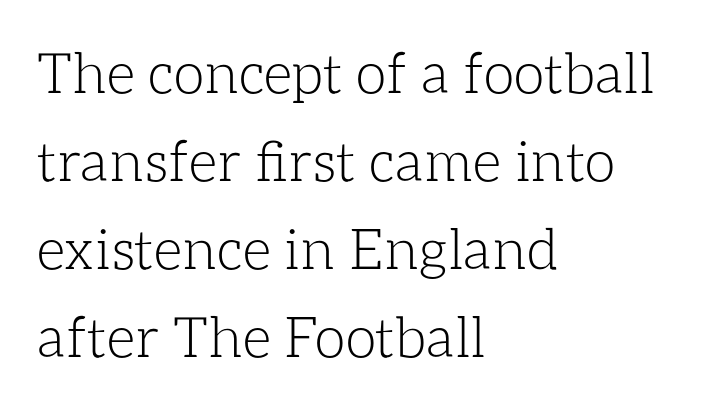
Q: Is the text bold? A: No.
Q: Is the text italic (slanted)? A: No, it is upright.
Q: Is the text underlined? A: No.
Q: How is the paragraph aligned? A: Left-aligned.
Q: Is the spacing between letters normal or unusually wide? A: Normal.
Q: Is the spacing between lines tight, normal or loose? A: Normal.
Q: Width (condensed, normal, or wide)? A: Normal.
Q: Stroke contrast? A: Low.
Q: x-height? A: Medium.
Q: Monospaced? A: No.
